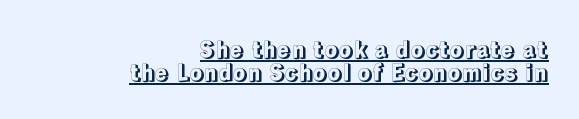
A student would call this right alignment; a typographer would say flush right, rag left. Nope, not italic — everything's standing straight. The line-height multiplier appears low, near solid setting. The typesetter has applied underlining to the passage shown. The letters sit at their default tracking, neither squeezed nor spread.
